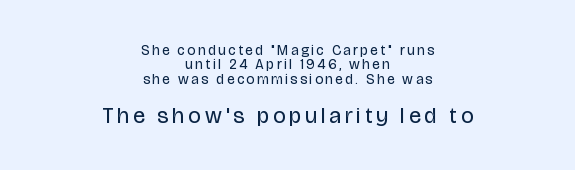
Italic: no, the glyphs are upright roman. In terms of leading, this rendering errs on the cramped side. Ink coverage per letter is moderate at most. Typeset on center — no edge is straight.
